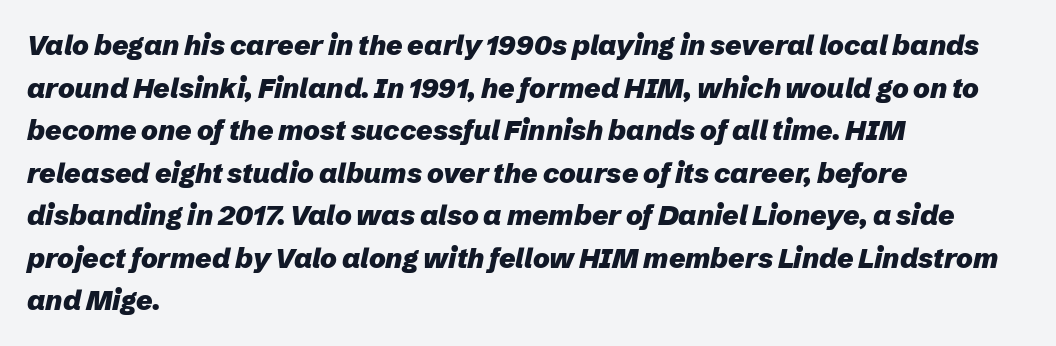
{"italic": "yes", "lean": "right", "slant_degrees": 12, "bold": "yes", "weight": "heavy", "width": "normal", "stroke_contrast": "low", "x_height": "medium", "monospaced": "no", "underline": "no", "align": "left", "line_spacing": "normal", "line_spacing_ratio": 1.52, "letter_spacing": "normal", "letter_spacing_em": 0.0, "glyph_px": 28}
